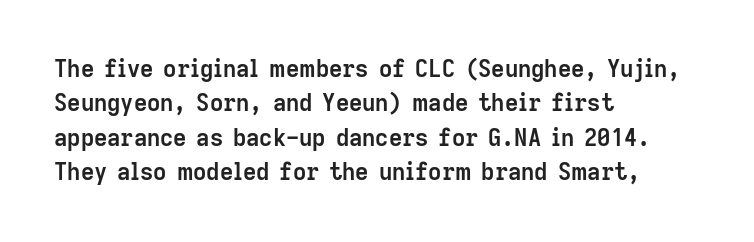
{"italic": "no", "bold": "yes", "underline": "no", "align": "left", "line_spacing": "normal", "line_spacing_ratio": 1.5, "letter_spacing": "normal", "letter_spacing_em": 0.0, "glyph_px": 23}
